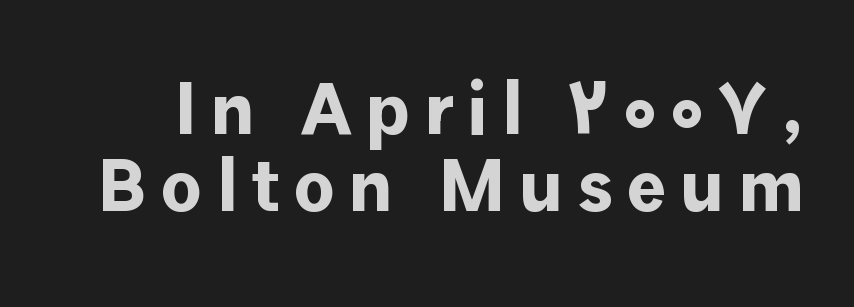
Q: Is the text bold? A: Yes.
Q: Is the text italic (slanted)? A: No, it is upright.
Q: Is the typeface a serif or a sans-serif typeface? A: Sans-serif.
Q: Is the text underlined? A: No.
Q: Is the spacing between lines tight, normal or loose? A: Tight.
Q: Width (condensed, normal, or wide)? A: Normal.
Q: Stroke contrast? A: Low.
Q: x-height? A: Medium.
Q: Monospaced? A: No.
